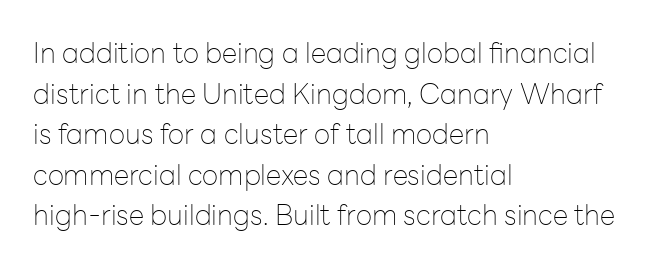
Q: Is the text bold? A: No.
Q: Is the text italic (slanted)? A: No, it is upright.
Q: Is the typeface a serif or a sans-serif typeface? A: Sans-serif.
Q: Is the text underlined? A: No.
Q: How is the paragraph aligned? A: Left-aligned.
Q: Is the spacing between letters normal or unusually wide? A: Normal.
Q: Is the spacing between lines tight, normal or loose? A: Normal.
Q: Width (condensed, normal, or wide)? A: Normal.
Q: Stroke contrast? A: Low.
Q: x-height? A: Medium.
Q: Monospaced? A: No.
